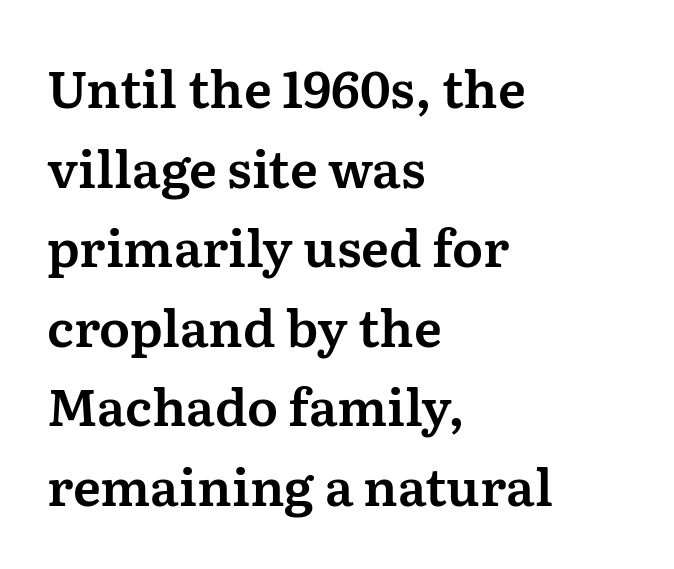
The image shows 51 px serif type, upright; set left-aligned, normal line spacing (1.56x), normal letter spacing, not underlined; medium stroke contrast and a medium x-height.
